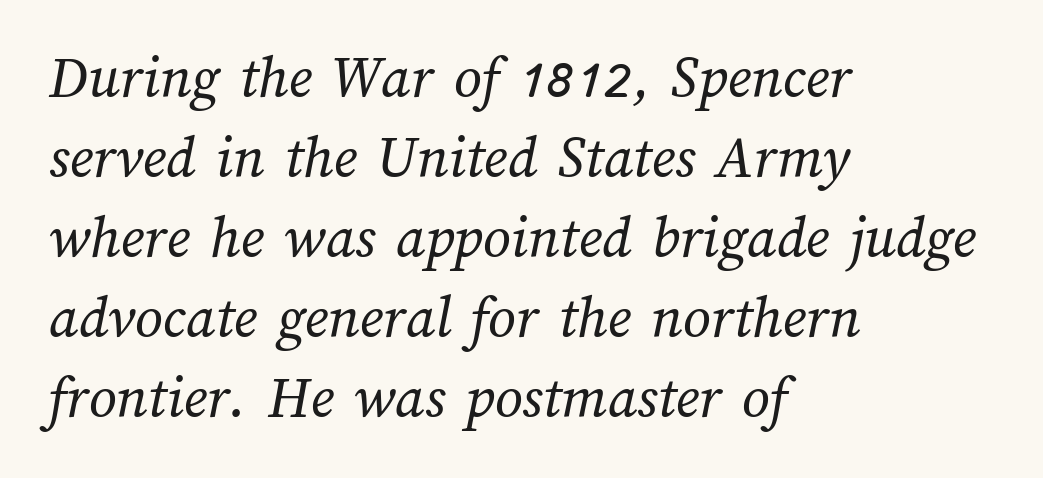
Q: Is the text bold? A: No.
Q: Is the text underlined? A: No.
Q: How is the paragraph aligned? A: Left-aligned.
Q: Is the spacing between letters normal or unusually wide? A: Normal.
Q: Is the spacing between lines tight, normal or loose? A: Normal.
Q: Width (condensed, normal, or wide)? A: Normal.
Q: Stroke contrast? A: Medium.
Q: x-height? A: Medium.
Q: Monospaced? A: No.
